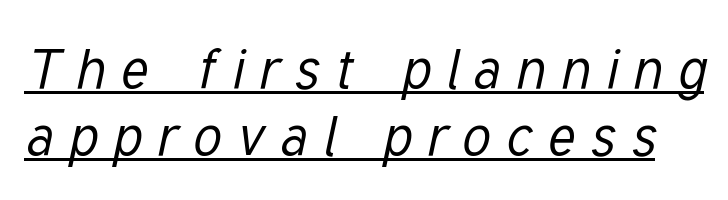
{"italic": "yes", "lean": "right", "slant_degrees": 12, "bold": "no", "weight": "regular", "width": "condensed", "stroke_contrast": "low", "x_height": "medium", "monospaced": "no", "underline": "yes", "line_spacing_ratio": 1.2, "letter_spacing": "wide", "letter_spacing_em": 0.28, "glyph_px": 56}
